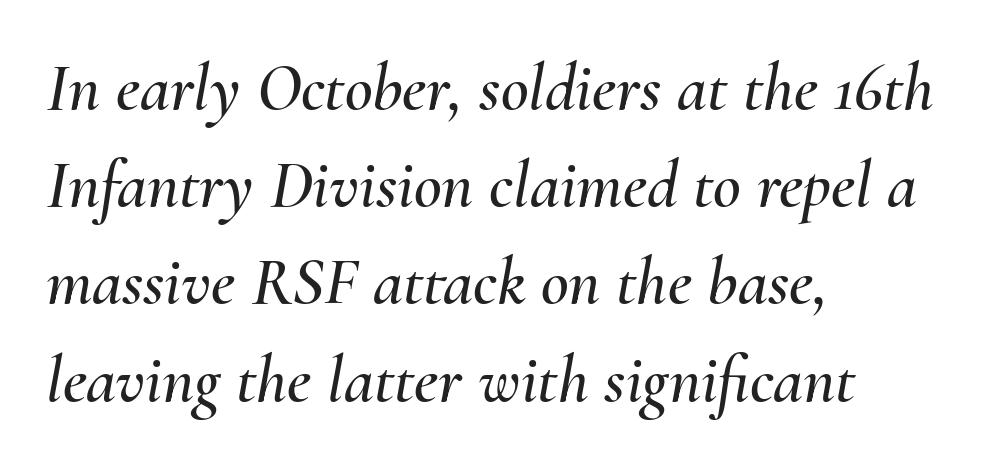
The image shows 68 px text type, italic (leaning right); set left-aligned, normal line spacing (1.43x), normal letter spacing, not underlined; medium stroke contrast and a small x-height.
